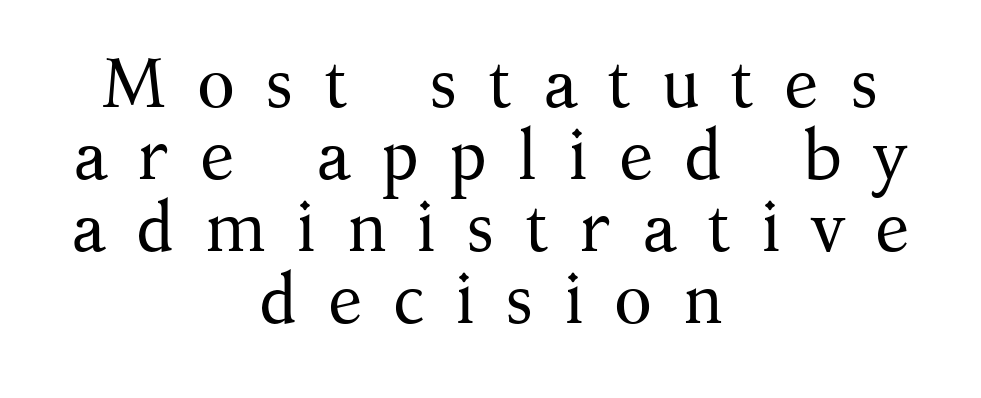
Serif or sans? Serif — the stroke terminals have little feet. Honestly, the rows look squashed on top of each other. Stroke thickness stays within the range of a standard reading face or lighter. Students, note that the glyphs here are deliberately spaced far apart.
